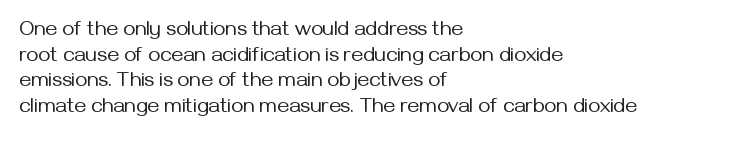
The image shows 21 px text type, upright; set left-aligned, line spacing 1.22x, normal letter spacing, not underlined.
